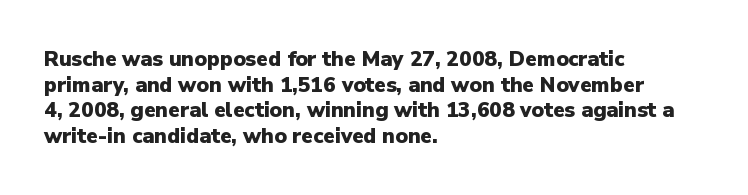
Q: Is the text bold? A: Yes.
Q: Is the text italic (slanted)? A: No, it is upright.
Q: Is the text underlined? A: No.
Q: How is the paragraph aligned? A: Left-aligned.
Q: Is the spacing between letters normal or unusually wide? A: Normal.
